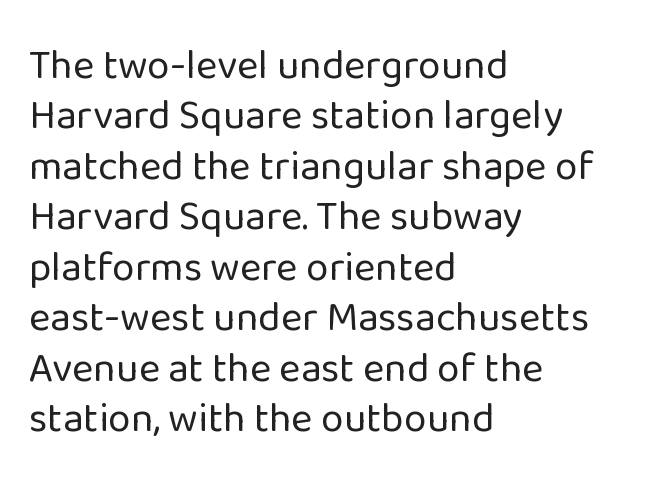
The image shows 41 px regular-weight sans-serif type, upright; set left-aligned, line spacing 1.23x, normal letter spacing, not underlined; low stroke contrast and a medium x-height.
